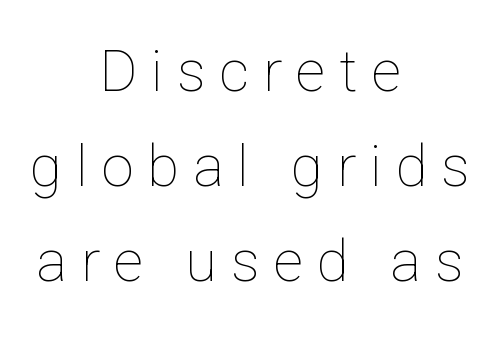
The image shows 58 px thin type, upright; set centered, normal line spacing (1.64x), unusually wide letter spacing (+0.24 em), not underlined; low stroke contrast and a medium x-height.
